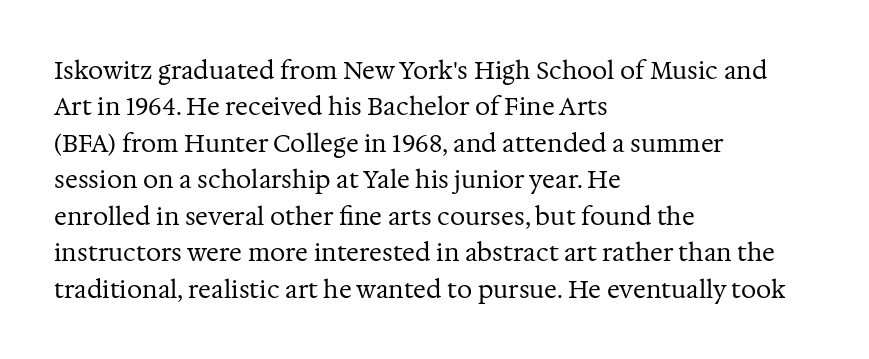
{"italic": "no", "bold": "no", "underline": "no", "align": "left", "line_spacing": "normal", "line_spacing_ratio": 1.52, "letter_spacing": "normal", "letter_spacing_em": 0.0, "glyph_px": 24}
